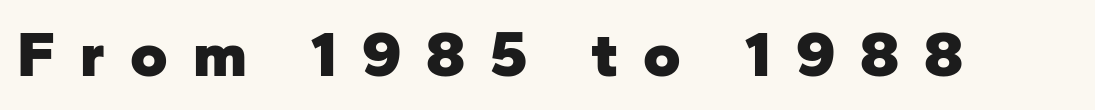
The strokes are fattened all the way to bold. How are the letters spaced? Widely, with obvious added tracking. Has an underline been added? It has not. The letters carry no serifs — their stems end cleanly without finishing strokes. Here the designer chose a conventional face with non-uniform glyph widths. Quick note: not italic, upright.
